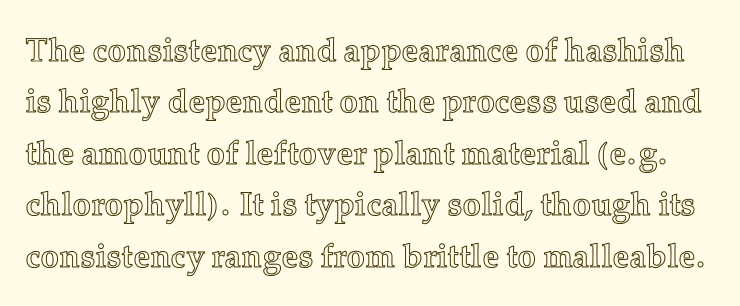
The image shows 33 px text type, upright; set normal line spacing (1.56x), normal letter spacing, not underlined; a medium x-height.
